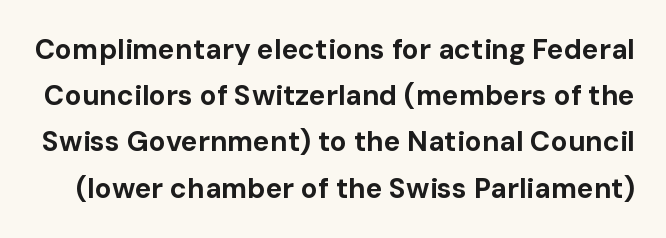
Q: Is the text bold? A: Yes.
Q: Is the text italic (slanted)? A: No, it is upright.
Q: Is the typeface a serif or a sans-serif typeface? A: Sans-serif.
Q: Is the text underlined? A: No.
Q: Is the spacing between letters normal or unusually wide? A: Normal.
Q: Is the spacing between lines tight, normal or loose? A: Normal.
Q: Width (condensed, normal, or wide)? A: Normal.
Q: Stroke contrast? A: Low.
Q: x-height? A: Medium.
Q: Monospaced? A: No.
